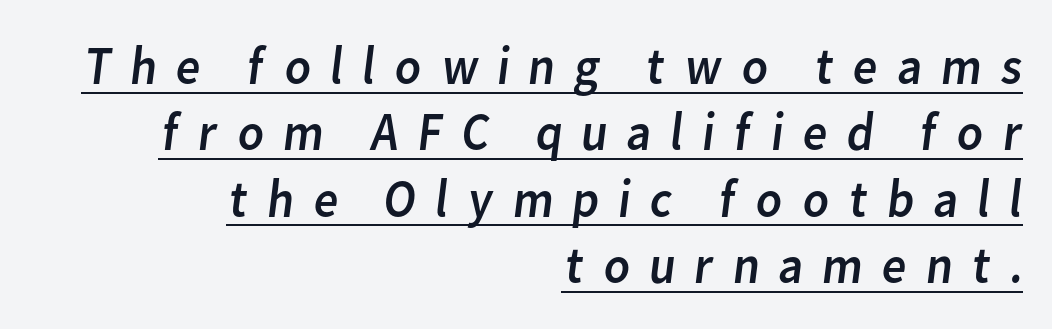
Right-aligned paragraph, ragged on the left. The designer went with a sans here, leaving each stem footless. Bold? No — there's no thickening of the strokes. Decoration check: the copy is underlined. The letters advance in unequal steps, a hallmark of proportional type.
